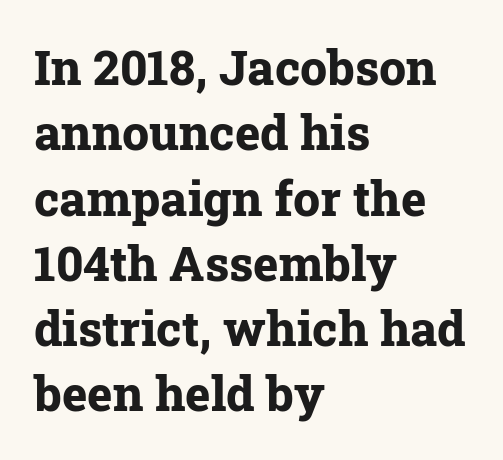
Horizontally, the lines are justified to the leading edge only. Each row of text sits above clean, open space. Caption: standard tracking, unaltered. If you drew a line through each stem, it would be perfectly vertical. I'd describe the lettering as bold — thick and assertive. This sample has the flowing, uneven cadence of proportional lettering.
